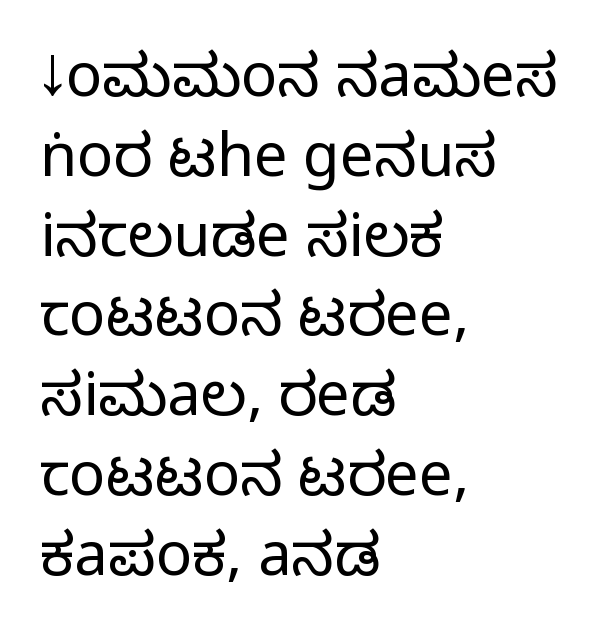
Notice how the passage keeps a crisp vertical edge on the left only. The lettering holds an erect, upright posture throughout. Vertical spacing — default. A typesetter would call this proportional, since set widths differ per character.
